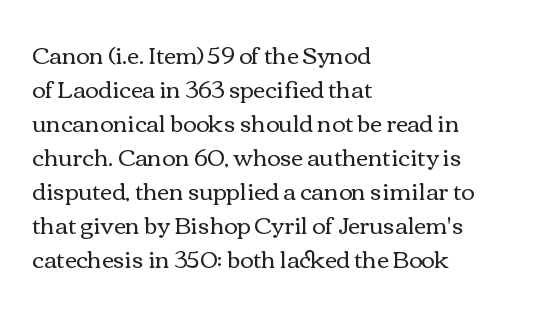
Q: Is the text bold? A: No.
Q: Is the text italic (slanted)? A: No, it is upright.
Q: Is the text underlined? A: No.
Q: How is the paragraph aligned? A: Left-aligned.
Q: Is the spacing between letters normal or unusually wide? A: Normal.
Q: Is the spacing between lines tight, normal or loose? A: Normal.
